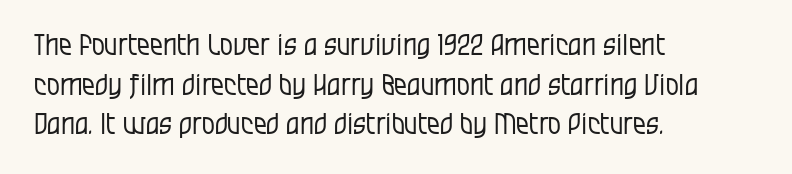
The image shows 29 px regular-weight, condensed sans-serif type, upright; set left-aligned, normal line spacing (1.37x), normal letter spacing, not underlined; low stroke contrast and a large x-height.
